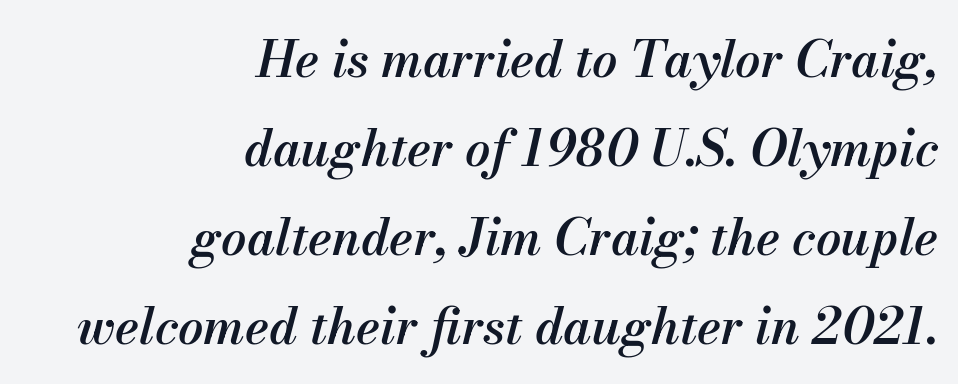
The image shows 50 px semibold type, italic (leaning right); set right-aligned, line spacing 1.78x, normal letter spacing, not underlined; medium stroke contrast and a small x-height.
